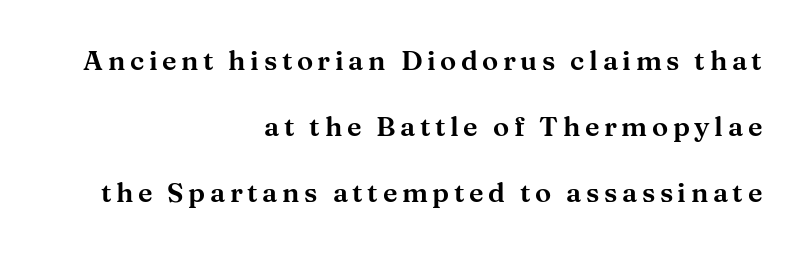
{"italic": "no", "underline": "no", "align": "right", "line_spacing": "loose", "line_spacing_ratio": 2.45, "glyph_px": 27}
